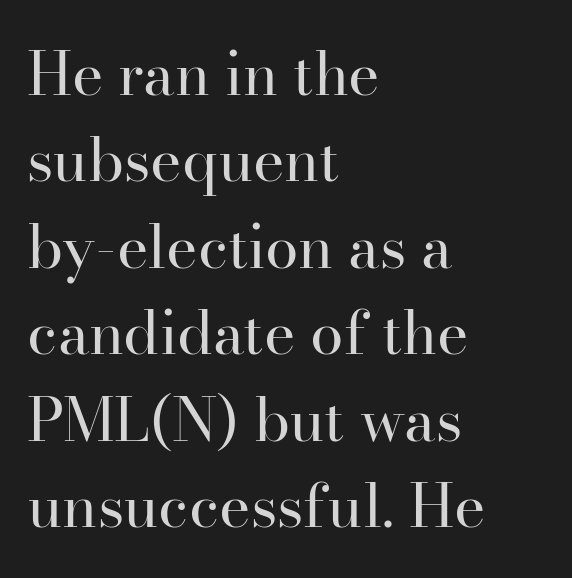
{"serif": "yes", "italic": "no", "bold": "no", "weight": "regular", "width": "normal", "stroke_contrast": "high", "x_height": "small", "monospaced": "no", "underline": "no", "align": "left", "line_spacing": "normal", "line_spacing_ratio": 1.44, "letter_spacing": "normal", "letter_spacing_em": 0.0, "glyph_px": 60}
